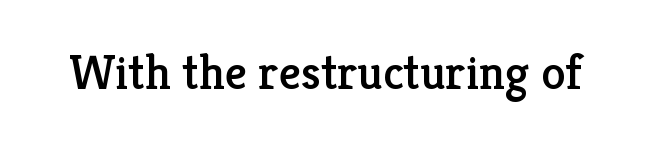
Q: Is the text italic (slanted)? A: No, it is upright.
Q: Is the typeface a serif or a sans-serif typeface? A: Serif.
Q: Is the text underlined? A: No.
Q: Is the spacing between letters normal or unusually wide? A: Normal.
Q: Width (condensed, normal, or wide)? A: Normal.
Q: Stroke contrast? A: Low.
Q: x-height? A: Medium.
Q: Monospaced? A: No.
